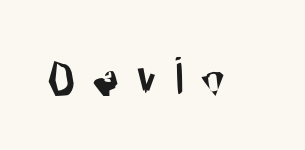
The image shows 56 px condensed sans-serif type; set unusually wide letter spacing (+0.3 em), not underlined; medium stroke contrast and a large x-height.
